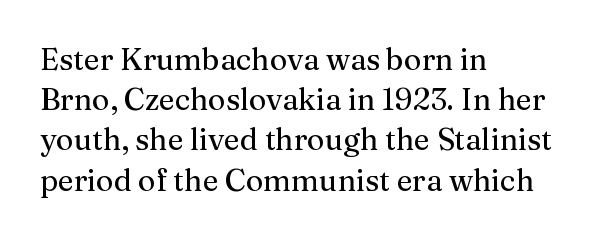
Q: Is the text italic (slanted)? A: No, it is upright.
Q: Is the typeface a serif or a sans-serif typeface? A: Serif.
Q: Is the text underlined? A: No.
Q: How is the paragraph aligned? A: Left-aligned.
Q: Is the spacing between letters normal or unusually wide? A: Normal.
Q: Is the spacing between lines tight, normal or loose? A: Normal.
Q: Width (condensed, normal, or wide)? A: Normal.
Q: Stroke contrast? A: Medium.
Q: x-height? A: Medium.
Q: Monospaced? A: No.
